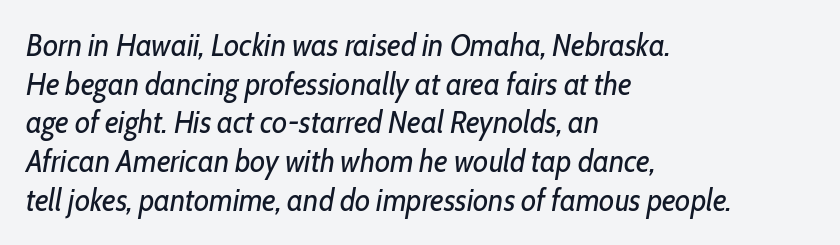
{"italic": "yes", "lean": "right", "slant_degrees": 10, "bold": "no", "weight": "regular", "width": "condensed", "stroke_contrast": "low", "x_height": "medium", "monospaced": "no", "underline": "no", "align": "left", "line_spacing": "normal", "line_spacing_ratio": 1.25, "letter_spacing": "normal", "letter_spacing_em": 0.0, "glyph_px": 31}
